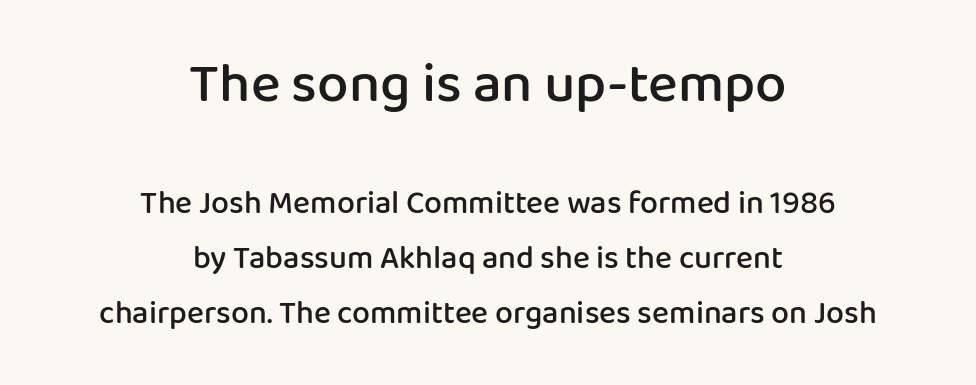
{"serif": "no", "italic": "no", "bold": "semi", "weight": "semibold", "width": "normal", "stroke_contrast": "low", "x_height": "medium", "monospaced": "no", "underline": "no", "align": "center", "line_spacing_ratio": 1.72, "letter_spacing": "normal", "letter_spacing_em": 0.0, "larger_block": "first", "size_ratio": 1.75, "glyph_px": 56}
